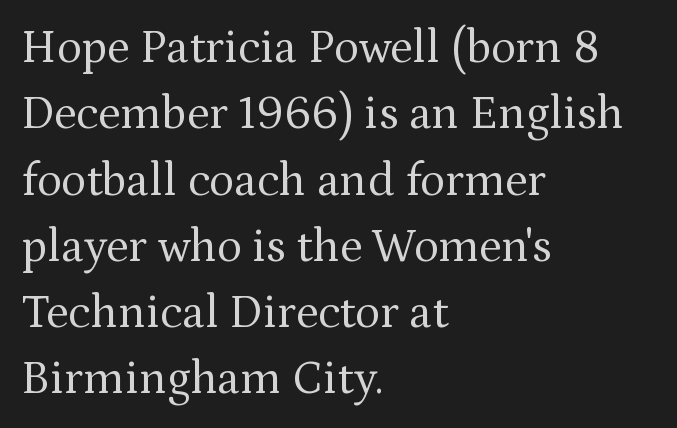
The gaps between neighbouring characters are ordinary and unremarkable. Does the type have serifs? Yes, each stem ends in a small foot. Spacing verdict: proportional, widths tailored to each character. Has an underline been added? It has not.
